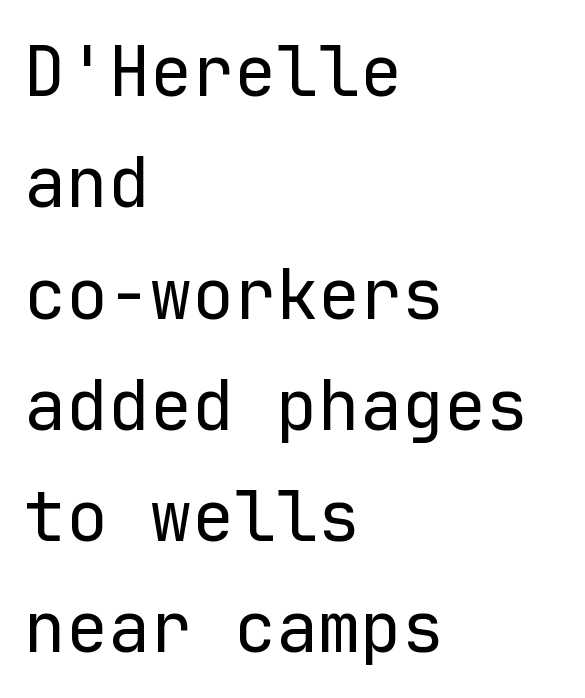
Q: Is the text bold? A: No.
Q: Is the text italic (slanted)? A: No, it is upright.
Q: Is the typeface a serif or a sans-serif typeface? A: Sans-serif.
Q: Is the text underlined? A: No.
Q: How is the paragraph aligned? A: Left-aligned.
Q: Is the spacing between letters normal or unusually wide? A: Normal.
Q: Is the spacing between lines tight, normal or loose? A: Normal.
Q: Width (condensed, normal, or wide)? A: Normal.
Q: Stroke contrast? A: Low.
Q: x-height? A: Medium.
Q: Monospaced? A: Yes.
